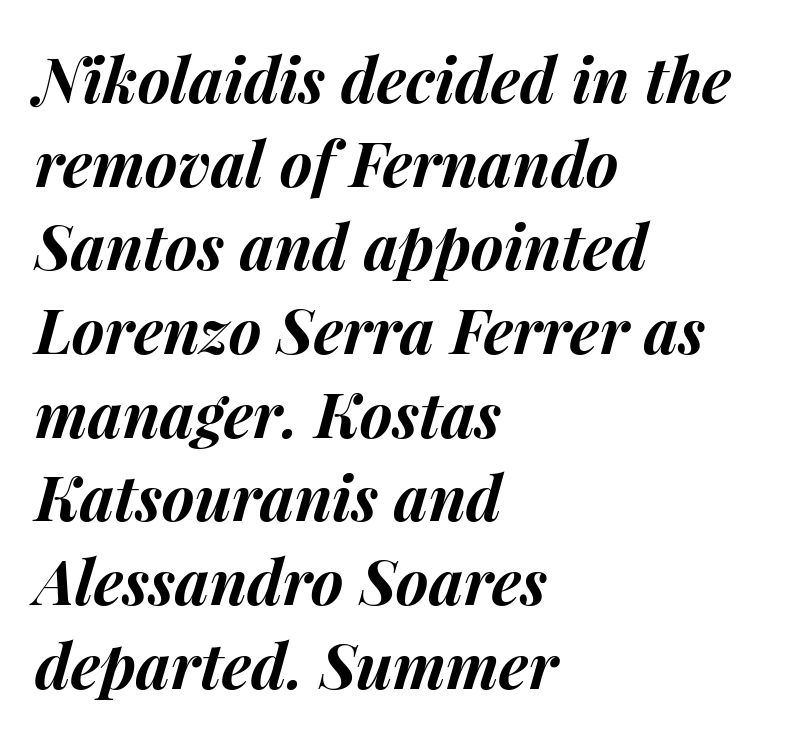
{"italic": "yes", "lean": "right", "slant_degrees": 15, "bold": "yes", "weight": "bold", "width": "normal", "stroke_contrast": "medium", "x_height": "medium", "monospaced": "no", "underline": "no", "align": "left", "line_spacing": "normal", "line_spacing_ratio": 1.35, "letter_spacing": "normal", "letter_spacing_em": 0.0, "glyph_px": 62}
